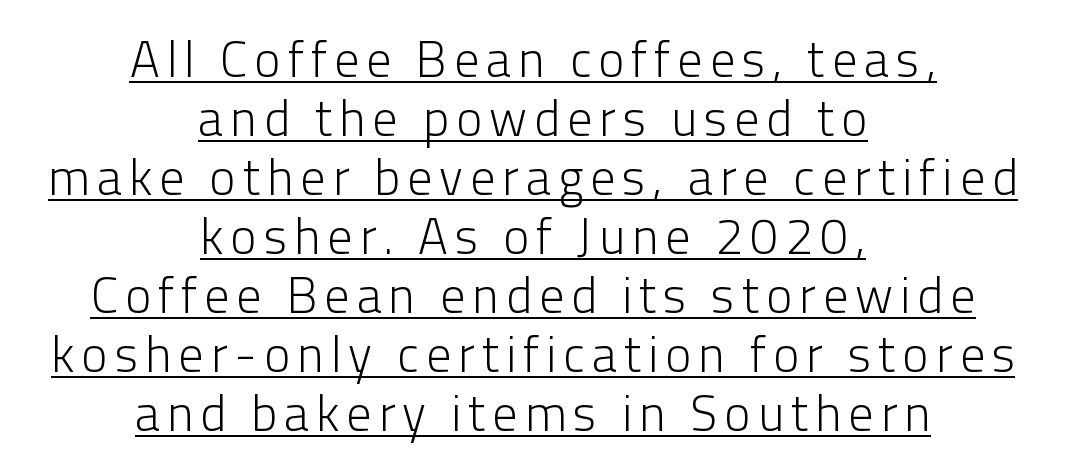
Decoration check: the copy is underlined. No italicization has been applied; the sample stays upright. Summary of weight: not heavy and not bold. Look at the bottom of the vertical strokes: they stop flat, with no serifs. Caption: multi-line text, centered on the measure. A typesetter would call this proportional, since set widths differ per character.
